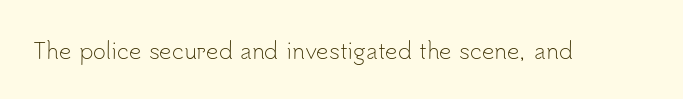
Q: Is the text bold? A: No.
Q: Is the text italic (slanted)? A: No, it is upright.
Q: Is the text underlined? A: No.
Q: Is the spacing between letters normal or unusually wide? A: Normal.
